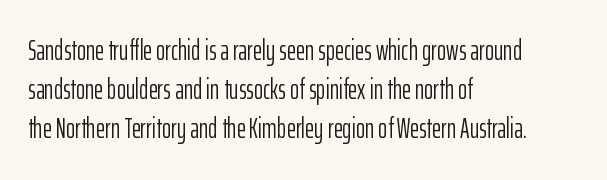
The image shows 28 px light, condensed sans-serif type, upright; set left-aligned, normal line spacing (1.4x), normal letter spacing, not underlined; low stroke contrast and a medium x-height.
